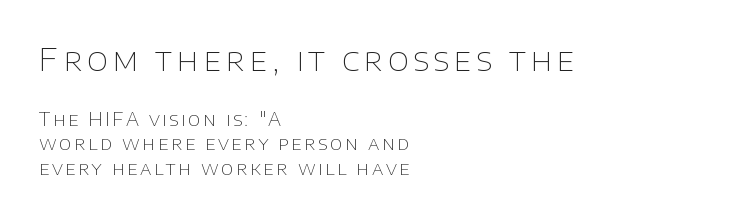
{"serif": "no", "italic": "no", "bold": "no", "weight": "thin", "width": "normal", "stroke_contrast": "low", "x_height": "large", "monospaced": "no", "underline": "no", "align": "left", "line_spacing": "normal", "line_spacing_ratio": 1.38, "larger_block": "first", "size_ratio": 1.72, "glyph_px": 31}
